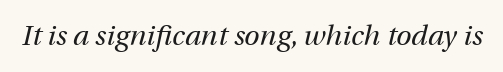
{"italic": "yes", "lean": "right", "slant_degrees": 12, "bold": "no", "weight": "regular", "width": "normal", "stroke_contrast": "medium", "x_height": "medium", "monospaced": "no", "underline": "no", "letter_spacing": "normal", "letter_spacing_em": 0.0, "glyph_px": 28}
